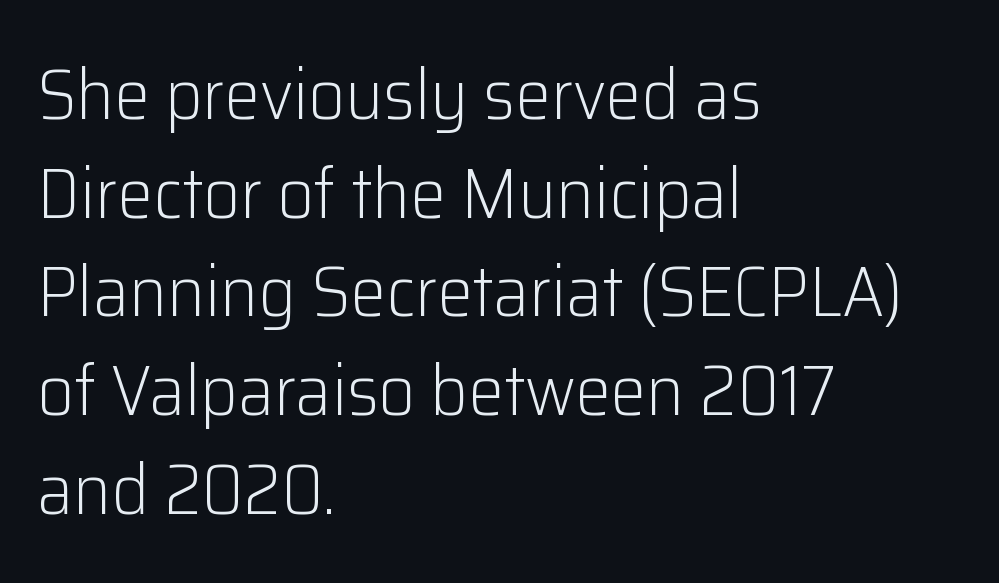
Just letters on the line, the space beneath them empty. This is not heavy type; no bold has been used. Note the varied advance widths — an 'i' is clearly narrower than an 'm'. Nothing unusual about the tracking: characters are spaced as the font intends.
